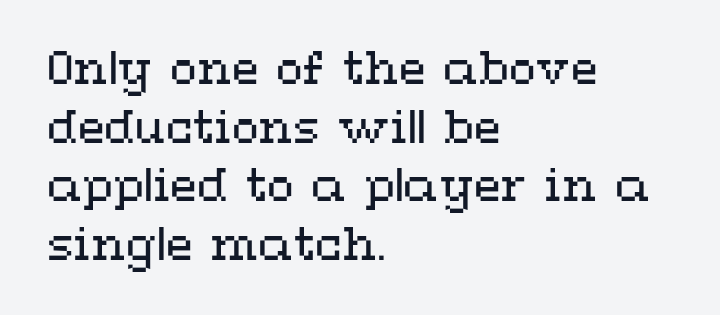
Style check: upright. What stands out about the letter spacing? Nothing — it is the standard amount. Type without underlining. Stroke thickness stays within the range of a standard reading face or lighter. Vertical spacing — default.
